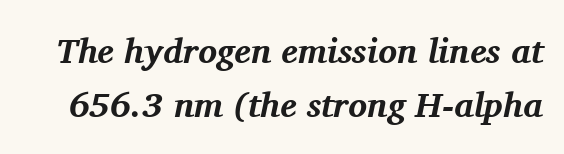
Little horizontal feet cap the strokes, marking this as serif type. A typesetter would mark this as italic. Letter spacing: default. The strip under each line holds only bare page. A full-strength bold gives these letters their thick strokes.
